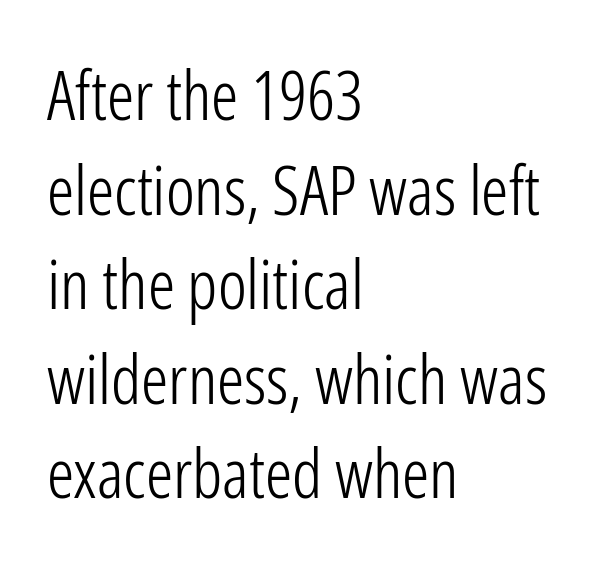
The image shows 68 px light, condensed sans-serif type, upright; set left-aligned, normal line spacing (1.39x), normal letter spacing, not underlined; low stroke contrast and a medium x-height.
